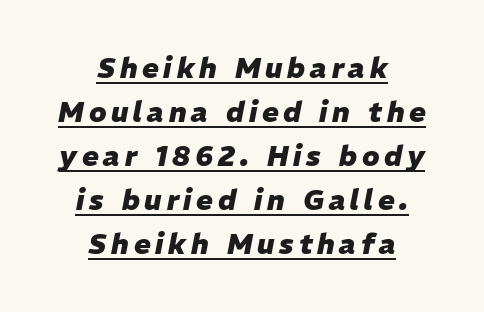
The image shows 28 px heavy type, italic (leaning right); set centered, normal line spacing (1.57x), underlined; low stroke contrast and a medium x-height.
